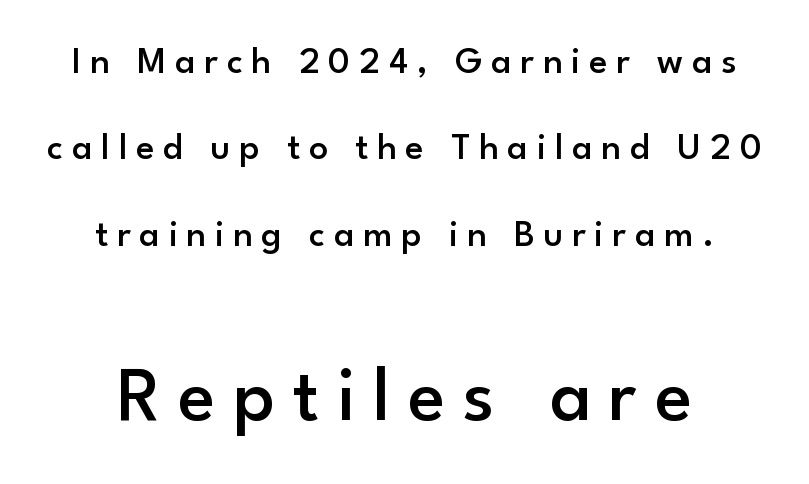
The image shows 77 px semibold sans-serif type, upright; set loose line spacing (2.27x), unusually wide letter spacing (+0.23 em), not underlined; the second (bottom) block is 2.03x larger; low stroke contrast and a small x-height.
